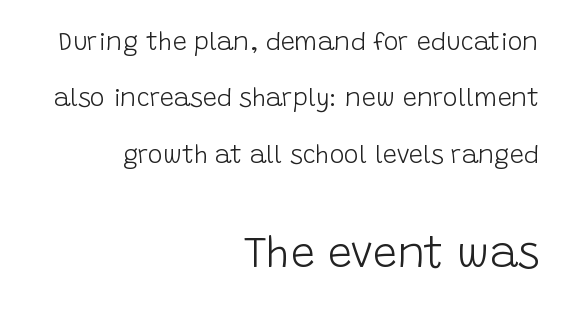
The strokes carry an ordinary text weight at most. The type is set solid horizontally, with unmodified tracking. Spacing verdict: proportional, widths tailored to each character. These two chunks differ in scale, with the bottom chunk taking the larger measure. Only glyphs here, with clear space below each row. What's the leading like? Stretched, with rows far apart.
